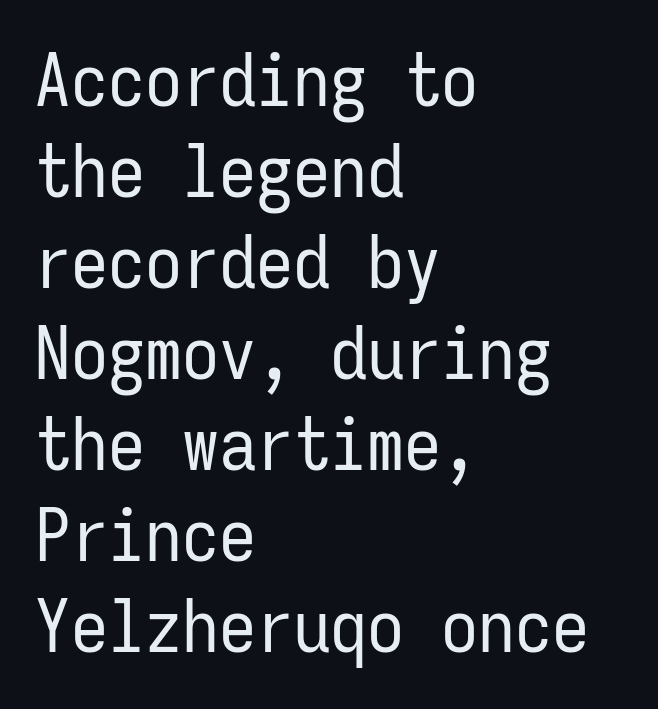
{"serif": "no", "italic": "no", "bold": "no", "weight": "regular", "width": "condensed", "stroke_contrast": "low", "x_height": "medium", "monospaced": "yes", "underline": "no", "align": "left", "line_spacing_ratio": 1.23, "letter_spacing": "normal", "letter_spacing_em": 0.0, "glyph_px": 74}
